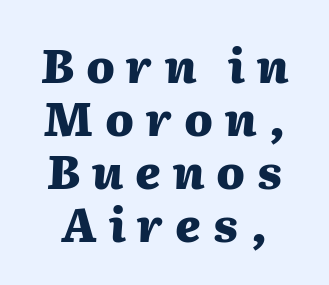
Q: Is the text bold? A: Yes.
Q: Is the text italic (slanted)? A: Yes, it leans right by about 2 degrees.
Q: Is the text underlined? A: No.
Q: Is the spacing between letters normal or unusually wide? A: Unusually wide.
Q: Is the spacing between lines tight, normal or loose? A: Tight.
Q: Width (condensed, normal, or wide)? A: Normal.
Q: Stroke contrast? A: Medium.
Q: x-height? A: Medium.
Q: Monospaced? A: No.
